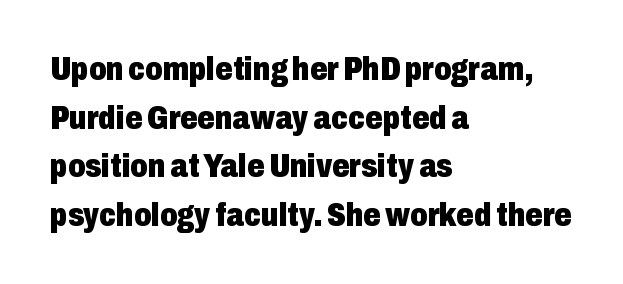
The image shows 34 px heavy, condensed sans-serif type, upright; set left-aligned, normal line spacing (1.43x), normal letter spacing, not underlined; low stroke contrast and a medium x-height.
